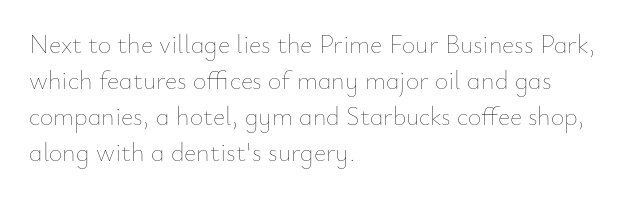
The image shows 26 px text type, upright; set left-aligned, normal line spacing (1.38x), normal letter spacing, not underlined.
